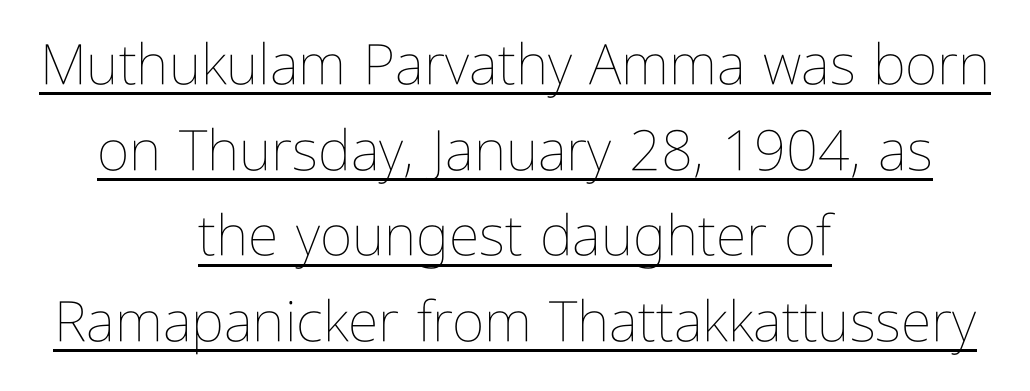
Q: Is the text bold? A: No.
Q: Is the text italic (slanted)? A: No, it is upright.
Q: Is the text underlined? A: Yes.
Q: How is the paragraph aligned? A: Centered.
Q: Is the spacing between letters normal or unusually wide? A: Normal.
Q: Is the spacing between lines tight, normal or loose? A: Normal.
Q: Width (condensed, normal, or wide)? A: Condensed.
Q: Stroke contrast? A: Low.
Q: x-height? A: Medium.
Q: Monospaced? A: No.
